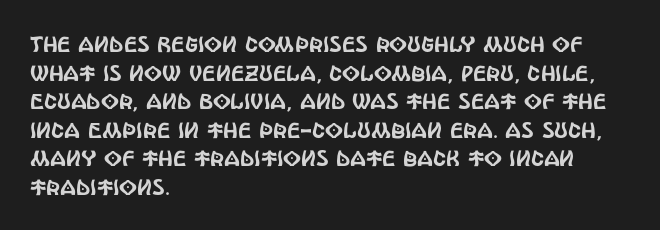
Q: Is the text italic (slanted)? A: No, it is upright.
Q: Is the text underlined? A: No.
Q: How is the paragraph aligned? A: Left-aligned.
Q: Is the spacing between letters normal or unusually wide? A: Normal.
Q: Is the spacing between lines tight, normal or loose? A: Normal.
